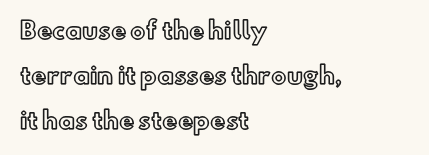
Q: Is the text italic (slanted)? A: No, it is upright.
Q: Is the text underlined? A: No.
Q: How is the paragraph aligned? A: Left-aligned.
Q: Is the spacing between letters normal or unusually wide? A: Normal.
Q: Is the spacing between lines tight, normal or loose? A: Loose.
